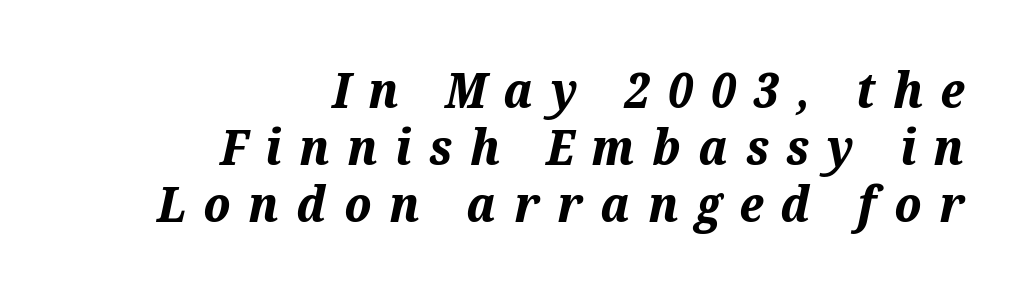
Q: Is the text bold? A: Yes.
Q: Is the text italic (slanted)? A: Yes, it leans right by about 12 degrees.
Q: Is the text underlined? A: No.
Q: How is the paragraph aligned? A: Right-aligned.
Q: Is the spacing between letters normal or unusually wide? A: Unusually wide.
Q: Width (condensed, normal, or wide)? A: Normal.
Q: Stroke contrast? A: Medium.
Q: x-height? A: Medium.
Q: Monospaced? A: No.
